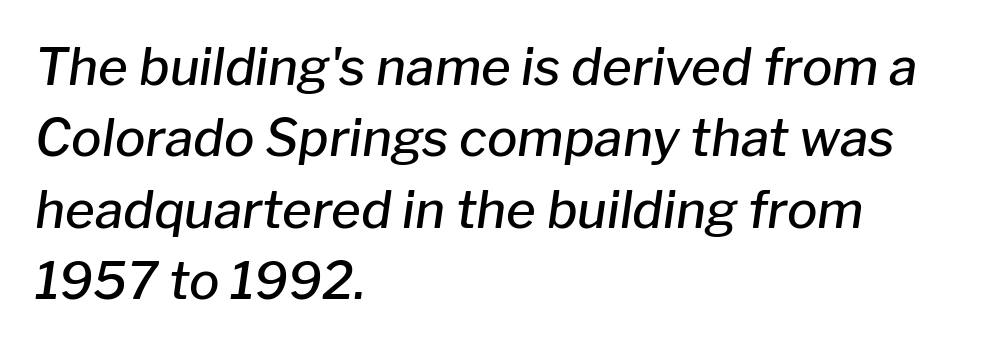
The image shows 51 px semibold type, italic (leaning right); set left-aligned, normal line spacing (1.4x), normal letter spacing, not underlined; low stroke contrast and a medium x-height.
